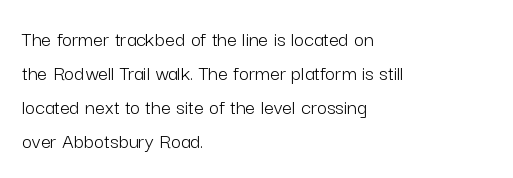
Caption: multi-line text, flush left, ragged right. Rendered with straight, roman letterforms. Beneath every word, the page is bare. Weight: not bold — regular or lighter. Nobody touched the tracking dial on this one. Vertically, the passage feels balanced, rows spaced as you'd expect.
